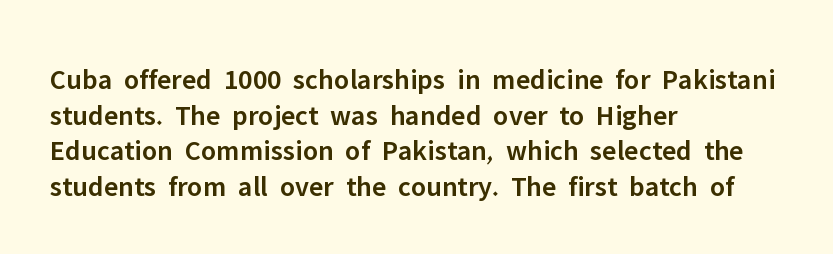
Caption: semibold face, moderately heavy strokes. The passage is arranged the way most books set body copy — flush left. The passage shown is typeset with a sans-serif family. A clean baseline with only descenders dipping below it. Here the designer chose a conventional face with non-uniform glyph widths. Does extra space separate the letters? No, they use regular spacing.
